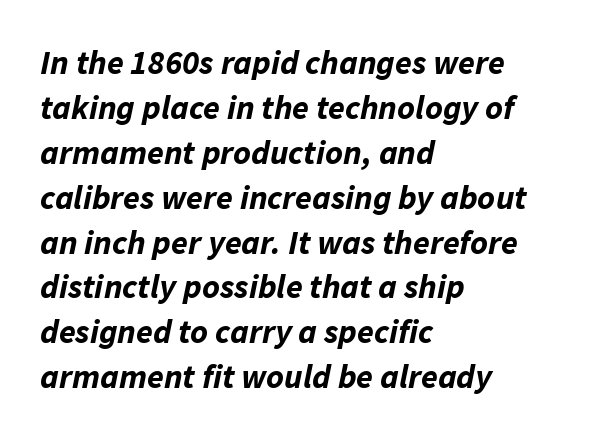
Q: Is the text bold? A: Yes.
Q: Is the text italic (slanted)? A: Yes, it leans right by about 11 degrees.
Q: Is the text underlined? A: No.
Q: How is the paragraph aligned? A: Left-aligned.
Q: Is the spacing between letters normal or unusually wide? A: Normal.
Q: Is the spacing between lines tight, normal or loose? A: Normal.
Q: Width (condensed, normal, or wide)? A: Normal.
Q: Stroke contrast? A: Low.
Q: x-height? A: Medium.
Q: Monospaced? A: No.
